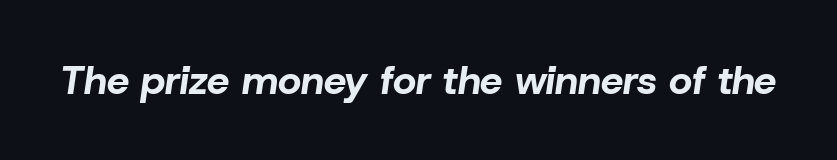
Q: Is the text bold? A: Yes.
Q: Is the text italic (slanted)? A: Yes, it leans right by about 8 degrees.
Q: Is the text underlined? A: No.
Q: Is the spacing between letters normal or unusually wide? A: Normal.
Q: Width (condensed, normal, or wide)? A: Normal.
Q: Stroke contrast? A: Low.
Q: x-height? A: Medium.
Q: Monospaced? A: No.
